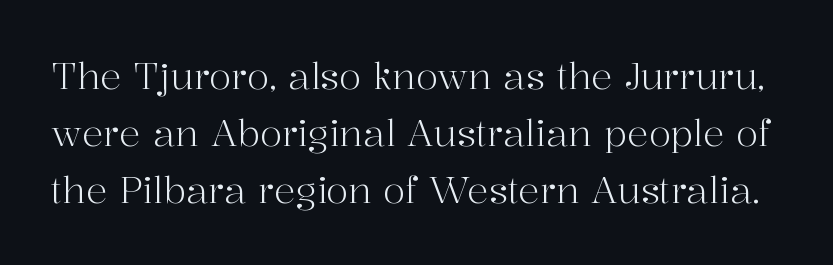
Q: Is the text bold? A: No.
Q: Is the text italic (slanted)? A: No, it is upright.
Q: Is the typeface a serif or a sans-serif typeface? A: Serif.
Q: Is the text underlined? A: No.
Q: Is the spacing between letters normal or unusually wide? A: Normal.
Q: Is the spacing between lines tight, normal or loose? A: Normal.
Q: Width (condensed, normal, or wide)? A: Normal.
Q: Stroke contrast? A: High.
Q: x-height? A: Medium.
Q: Monospaced? A: No.
